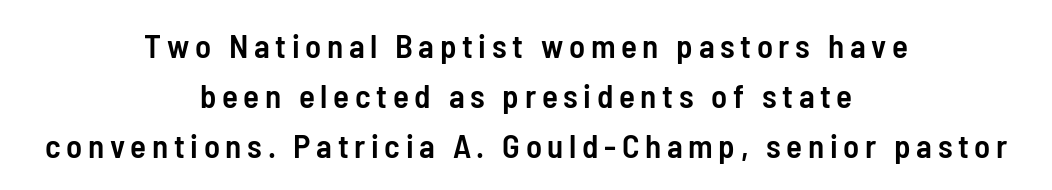
Q: Is the text bold? A: Semi-bold.
Q: Is the text italic (slanted)? A: No, it is upright.
Q: Is the typeface a serif or a sans-serif typeface? A: Sans-serif.
Q: Is the text underlined? A: No.
Q: How is the paragraph aligned? A: Centered.
Q: Is the spacing between lines tight, normal or loose? A: Normal.
Q: Width (condensed, normal, or wide)? A: Condensed.
Q: Stroke contrast? A: Low.
Q: x-height? A: Medium.
Q: Monospaced? A: No.
